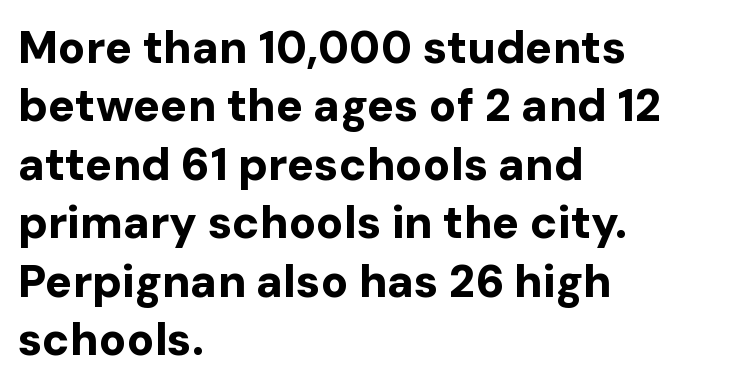
The image shows 45 px bold sans-serif type, upright; set left-aligned, normal line spacing (1.3x), normal letter spacing, not underlined; low stroke contrast and a medium x-height.
